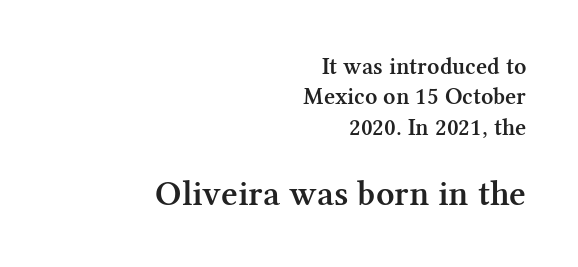
The image shows 36 px semibold serif type, upright; set right-aligned, normal line spacing (1.27x), normal letter spacing, not underlined; the second (bottom) block is 1.5x larger; medium stroke contrast and a medium x-height.
